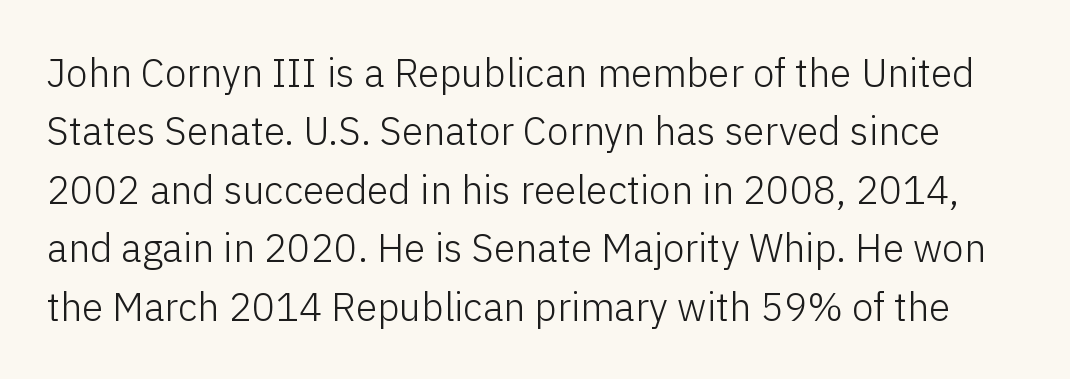
{"serif": "no", "italic": "no", "bold": "no", "weight": "light", "width": "normal", "stroke_contrast": "low", "x_height": "medium", "monospaced": "no", "underline": "no", "line_spacing": "normal", "line_spacing_ratio": 1.5, "letter_spacing": "normal", "letter_spacing_em": 0.0, "glyph_px": 39}
